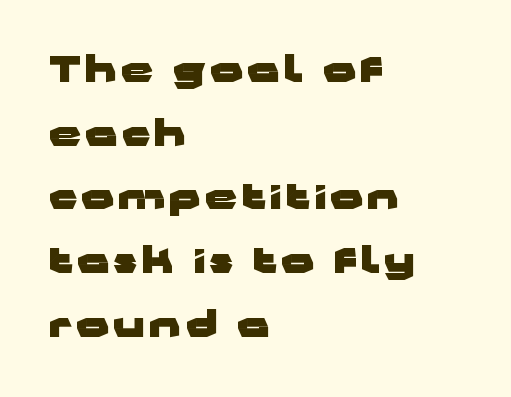
The lines in this sample share a left origin and differ only in where they stop. Posture: vertical. Font category for this specimen: sans-serif. Compared with an ordinary text face, these strokes are far heavier — a full bold.
